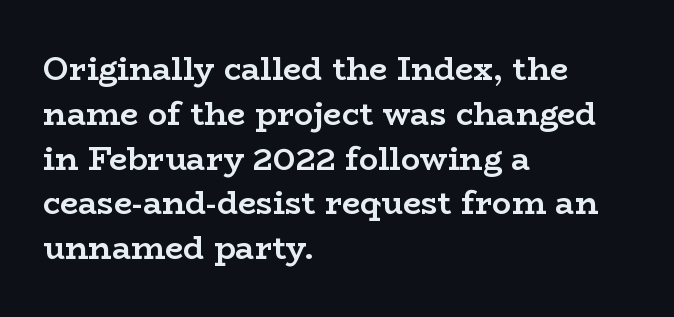
The gap between lines stays unmarked. The horizontal fit of the characters is conventional and even. If you drew a line through each stem, it would be perfectly vertical. The rendering uses natural spacing where letterforms have individual widths. Chunky letters — that's bold for sure.
